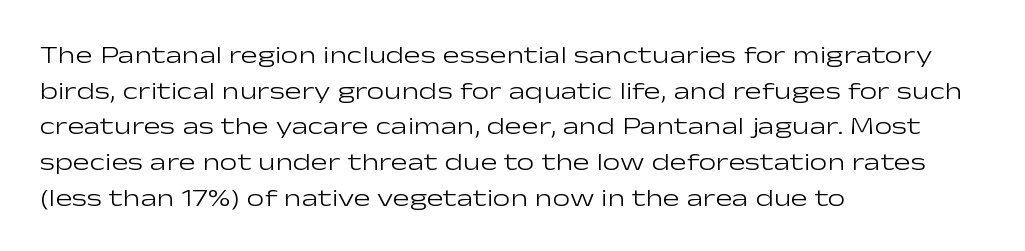
The image shows 25 px text type, upright; set left-aligned, normal line spacing (1.43x), normal letter spacing, not underlined.
